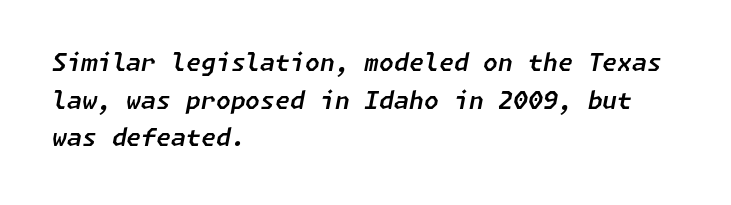
Q: Is the text italic (slanted)? A: Yes, it leans right by about 11 degrees.
Q: Is the text underlined? A: No.
Q: How is the paragraph aligned? A: Left-aligned.
Q: Is the spacing between letters normal or unusually wide? A: Normal.
Q: Is the spacing between lines tight, normal or loose? A: Normal.
